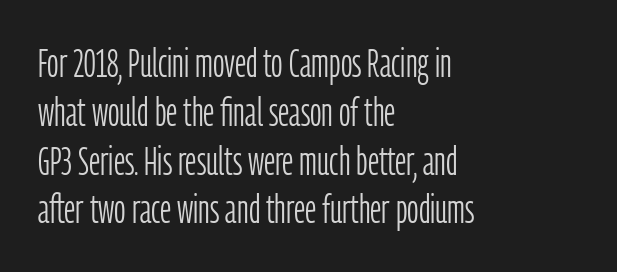
Proportional: the letters do not fall into vertical columns. The rag falls on the right side of this text block. This is the regular roman posture of the typeface. This is sans-serif lettering, the kind often seen on screens and signage. Quick note: underline off. On a weight scale, this lands at 450 or below.
